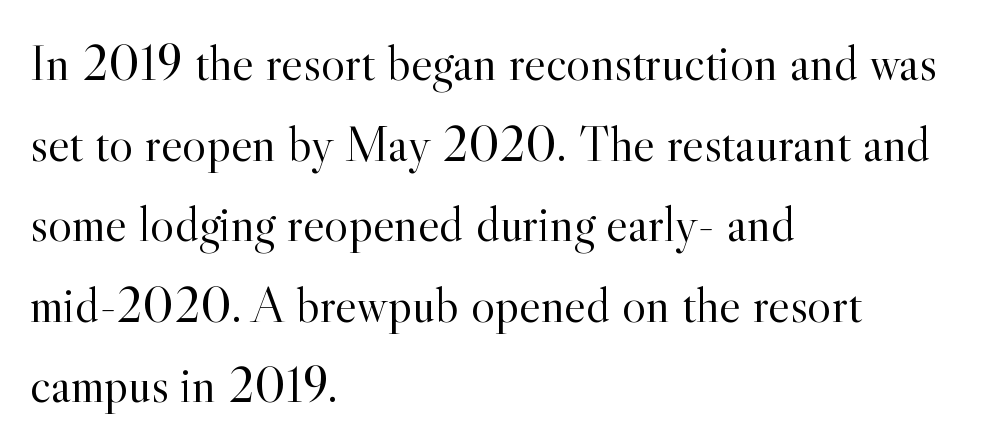
The image shows 51 px light serif type, upright; set left-aligned, normal line spacing (1.58x), normal letter spacing, not underlined; a small x-height.
